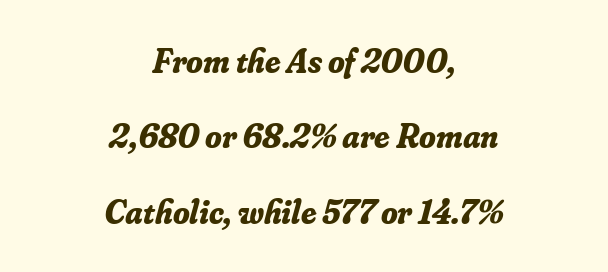
Q: Is the text bold? A: Yes.
Q: Is the text italic (slanted)? A: Yes, it leans right by about 16 degrees.
Q: Is the typeface a serif or a sans-serif typeface? A: Serif.
Q: Is the text underlined? A: No.
Q: How is the paragraph aligned? A: Centered.
Q: Is the spacing between letters normal or unusually wide? A: Normal.
Q: Is the spacing between lines tight, normal or loose? A: Loose.
Q: Width (condensed, normal, or wide)? A: Normal.
Q: Stroke contrast? A: Low.
Q: x-height? A: Small.
Q: Monospaced? A: No.
